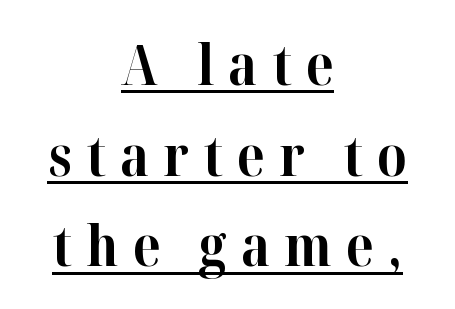
Q: Is the text bold? A: Yes.
Q: Is the text italic (slanted)? A: No, it is upright.
Q: Is the typeface a serif or a sans-serif typeface? A: Serif.
Q: Is the text underlined? A: Yes.
Q: How is the paragraph aligned? A: Centered.
Q: Is the spacing between letters normal or unusually wide? A: Unusually wide.
Q: Is the spacing between lines tight, normal or loose? A: Normal.
Q: Width (condensed, normal, or wide)? A: Normal.
Q: Stroke contrast? A: High.
Q: x-height? A: Medium.
Q: Monospaced? A: No.
